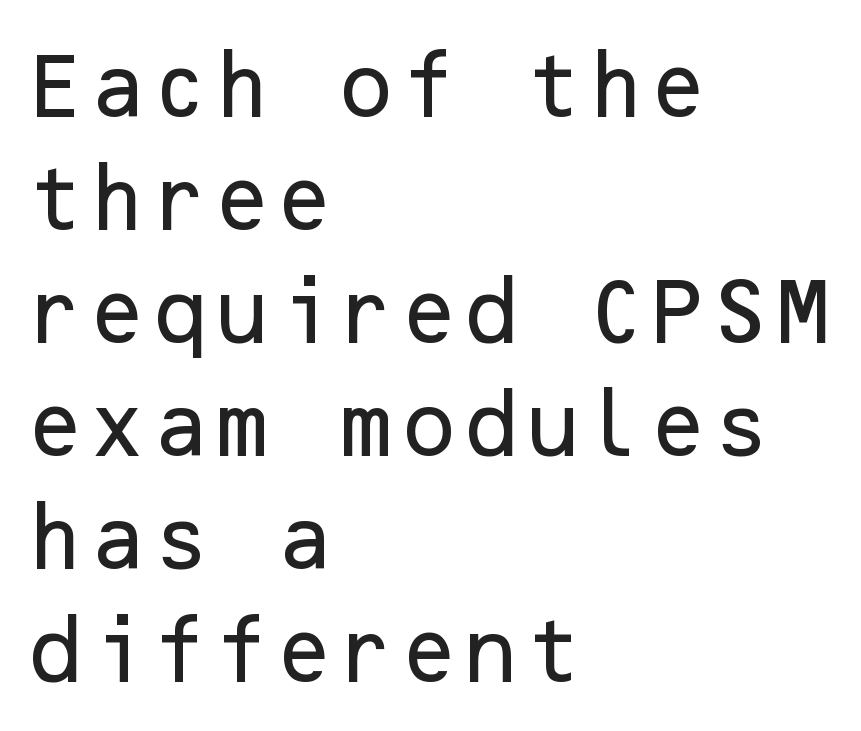
The image shows 72 px sans-serif type, upright; set left-aligned, normal line spacing (1.57x), normal letter spacing, not underlined; low stroke contrast and a medium x-height.
